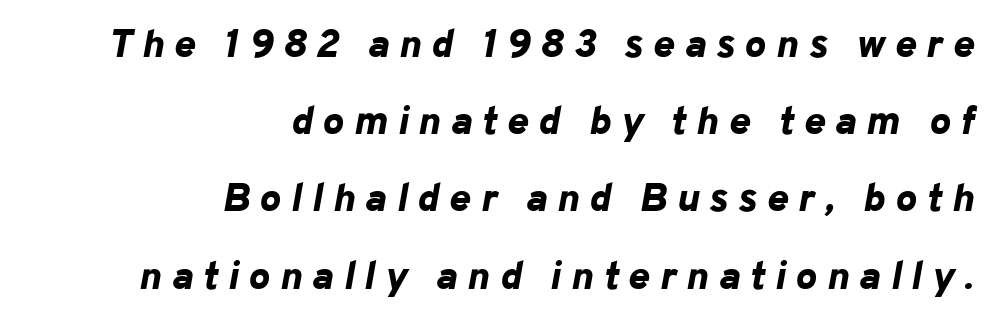
Q: Is the text bold? A: Yes.
Q: Is the text italic (slanted)? A: Yes, it leans right by about 10 degrees.
Q: Is the text underlined? A: No.
Q: How is the paragraph aligned? A: Right-aligned.
Q: Is the spacing between letters normal or unusually wide? A: Unusually wide.
Q: Is the spacing between lines tight, normal or loose? A: Loose.
Q: Width (condensed, normal, or wide)? A: Normal.
Q: Stroke contrast? A: Low.
Q: x-height? A: Medium.
Q: Monospaced? A: No.
